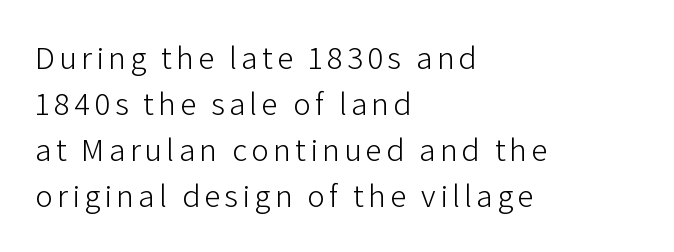
Q: Is the text bold? A: No.
Q: Is the text italic (slanted)? A: No, it is upright.
Q: Is the typeface a serif or a sans-serif typeface? A: Sans-serif.
Q: Is the text underlined? A: No.
Q: How is the paragraph aligned? A: Left-aligned.
Q: Is the spacing between lines tight, normal or loose? A: Normal.
Q: Width (condensed, normal, or wide)? A: Normal.
Q: Stroke contrast? A: Low.
Q: x-height? A: Medium.
Q: Monospaced? A: No.
